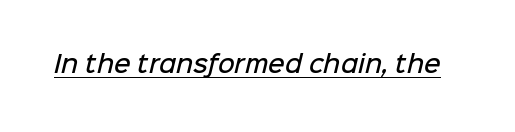
{"bold": "semi", "underline": "yes", "letter_spacing": "normal", "letter_spacing_em": 0.0, "glyph_px": 23}
